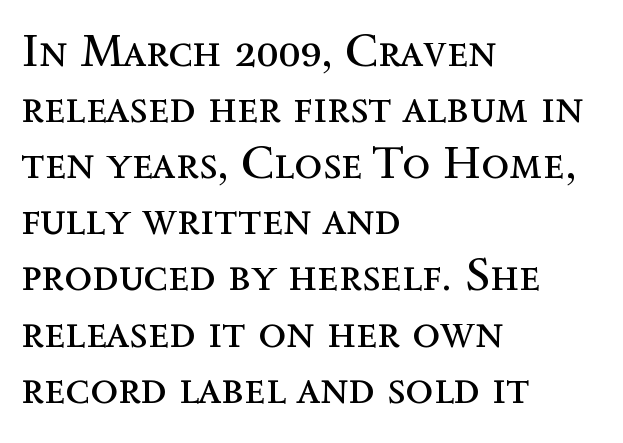
Q: Is the text bold? A: No.
Q: Is the text italic (slanted)? A: No, it is upright.
Q: Is the text underlined? A: No.
Q: How is the paragraph aligned? A: Left-aligned.
Q: Is the spacing between letters normal or unusually wide? A: Normal.
Q: Width (condensed, normal, or wide)? A: Normal.
Q: x-height? A: Medium.
Q: Monospaced? A: No.
